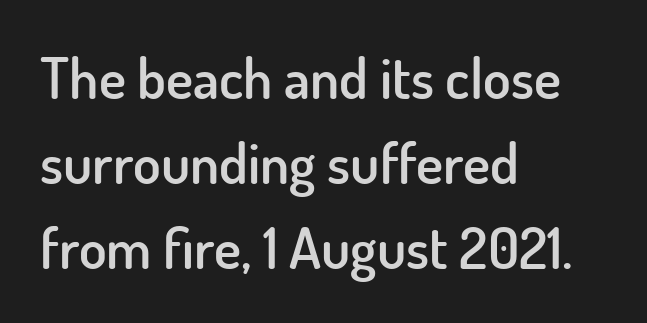
The line texture is even and compact thanks to regular tracking. This block has exactly the height ordinary leading produces. The zone under the glyphs is completely vacant. This is the in-between weight designers call semibold or demi. Nope, not italic — everything's standing straight.
